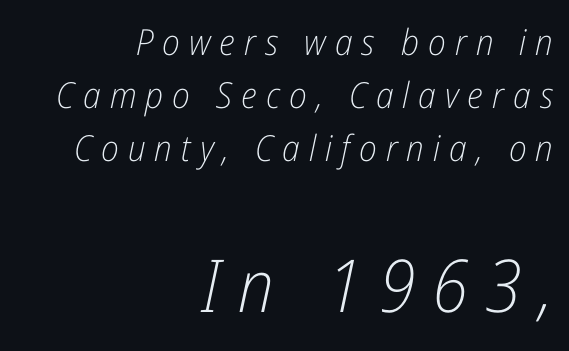
Q: Is the text bold? A: No.
Q: Is the text italic (slanted)? A: Yes, it leans right by about 12 degrees.
Q: Is the text underlined? A: No.
Q: How is the paragraph aligned? A: Right-aligned.
Q: Is the spacing between letters normal or unusually wide? A: Unusually wide.
Q: Is the spacing between lines tight, normal or loose? A: Normal.
Q: Which block of text is set in a larger size, the first (top) or the second (bottom)? A: The second (bottom) one.
Q: Width (condensed, normal, or wide)? A: Condensed.
Q: Stroke contrast? A: Low.
Q: x-height? A: Medium.
Q: Monospaced? A: No.
